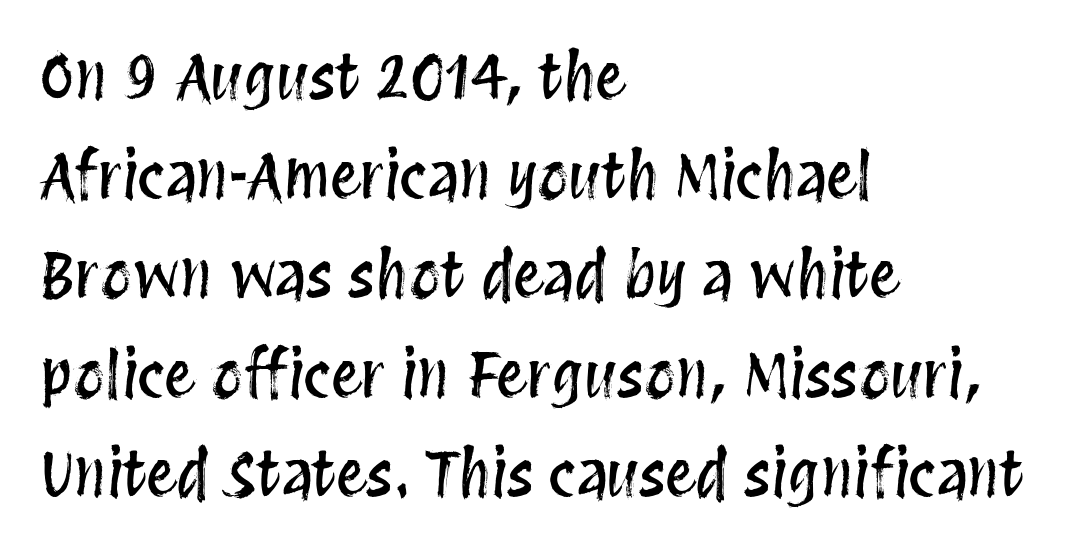
Q: Is the text italic (slanted)? A: No, it is upright.
Q: Is the text underlined? A: No.
Q: How is the paragraph aligned? A: Left-aligned.
Q: Is the spacing between letters normal or unusually wide? A: Normal.
Q: Is the spacing between lines tight, normal or loose? A: Normal.
Q: Width (condensed, normal, or wide)? A: Condensed.
Q: Stroke contrast? A: Medium.
Q: x-height? A: Large.
Q: Monospaced? A: No.
